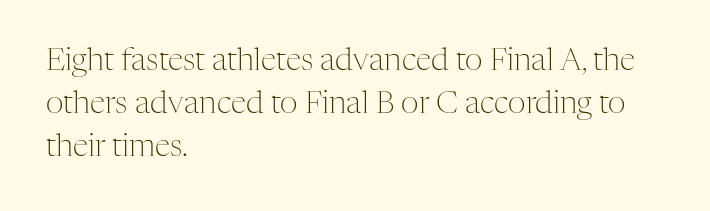
{"serif": "yes", "italic": "no", "bold": "no", "weight": "light", "width": "normal", "stroke_contrast": "medium", "x_height": "medium", "monospaced": "no", "underline": "no", "align": "left", "line_spacing": "normal", "line_spacing_ratio": 1.39, "letter_spacing": "normal", "letter_spacing_em": 0.0, "glyph_px": 31}
